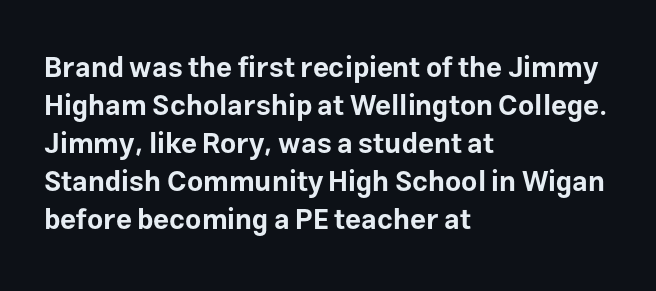
Q: Is the text bold? A: Yes.
Q: Is the text italic (slanted)? A: No, it is upright.
Q: Is the typeface a serif or a sans-serif typeface? A: Sans-serif.
Q: Is the text underlined? A: No.
Q: How is the paragraph aligned? A: Left-aligned.
Q: Is the spacing between letters normal or unusually wide? A: Normal.
Q: Is the spacing between lines tight, normal or loose? A: Normal.
Q: Width (condensed, normal, or wide)? A: Normal.
Q: Stroke contrast? A: Low.
Q: x-height? A: Medium.
Q: Monospaced? A: No.
